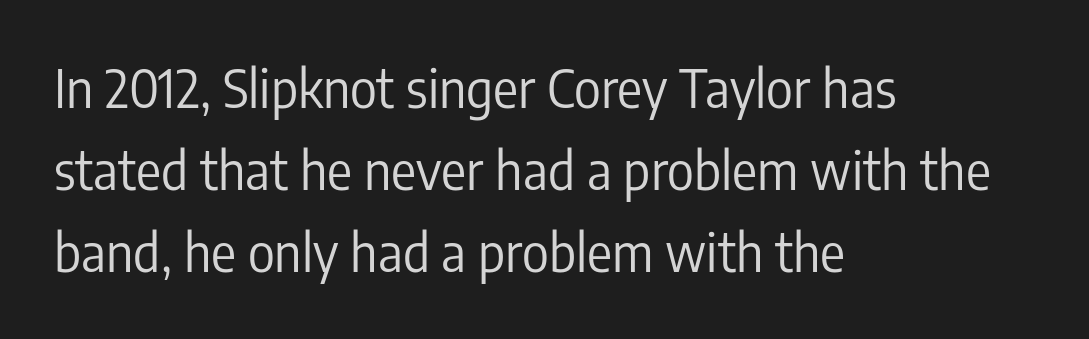
The passage shown is not underscored anywhere. The letters advance in unequal steps, a hallmark of proportional type. Vertically, the passage feels balanced, rows spaced as you'd expect. Casual observation: everything's shoved over to the left. Vertical strokes here are truly vertical. Check where the strokes stop: nothing finishes them off — pure sans.
